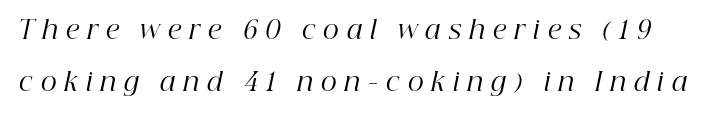
{"italic": "yes", "lean": "right", "slant_degrees": 12, "bold": "no", "underline": "no", "line_spacing": "loose", "line_spacing_ratio": 2.09, "letter_spacing": "wide", "letter_spacing_em": 0.32, "glyph_px": 25}
